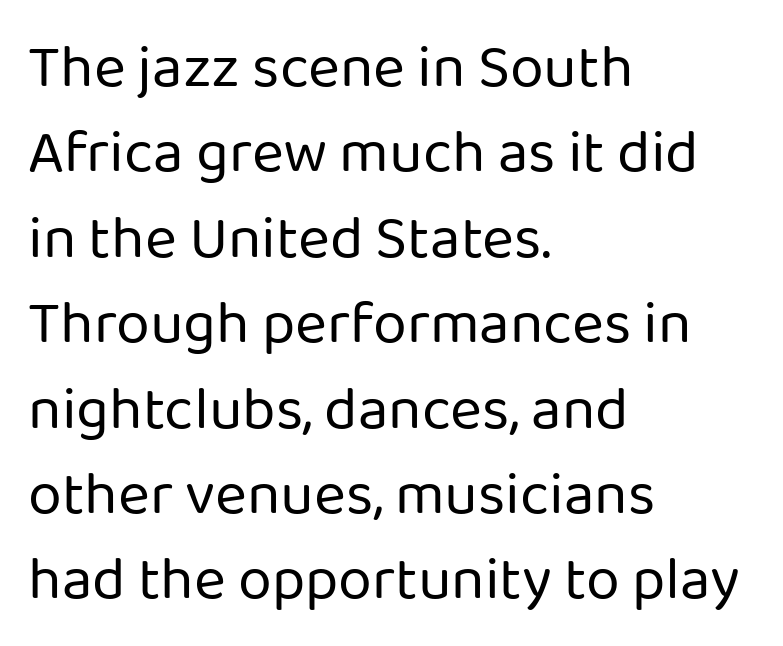
Q: Is the text bold? A: No.
Q: Is the text italic (slanted)? A: No, it is upright.
Q: Is the typeface a serif or a sans-serif typeface? A: Sans-serif.
Q: Is the text underlined? A: No.
Q: How is the paragraph aligned? A: Left-aligned.
Q: Is the spacing between letters normal or unusually wide? A: Normal.
Q: Is the spacing between lines tight, normal or loose? A: Normal.
Q: Width (condensed, normal, or wide)? A: Normal.
Q: Stroke contrast? A: Low.
Q: x-height? A: Medium.
Q: Monospaced? A: No.
